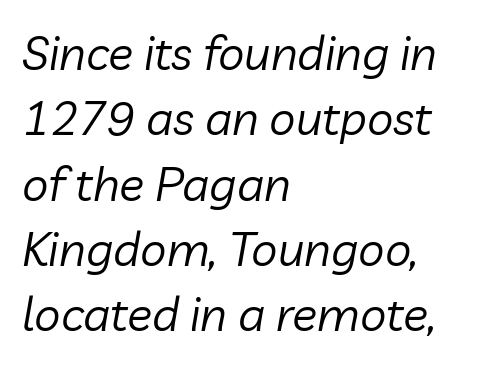
No letter is thick-stroked: the sample isn't bold. Letters rest on an invisible, unmarked baseline. Rendered with sloped, italic letterforms. Tracking here is standard; glyphs follow each other at the usual distance. Every row of glyphs begins at an identical x-position on the left. Spacing verdict: proportional, widths tailored to each character.
